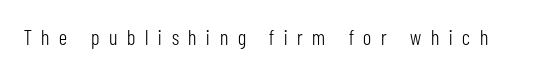
Each row of text sits above clean, open space. Upright lettering throughout. Characters follow at a spacing far wider than the type designer built in. The letters look calm and open, with moderate or lighter stems.
